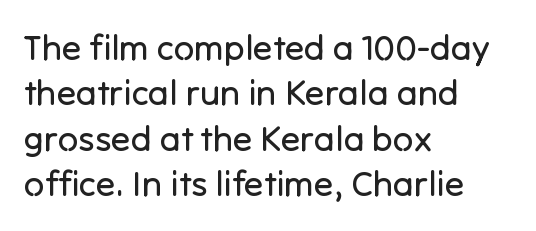
{"serif": "no", "italic": "no", "bold": "no", "weight": "regular", "width": "normal", "stroke_contrast": "low", "x_height": "medium", "monospaced": "no", "underline": "no", "align": "left", "line_spacing": "normal", "line_spacing_ratio": 1.26, "letter_spacing": "normal", "letter_spacing_em": 0.0, "glyph_px": 36}
